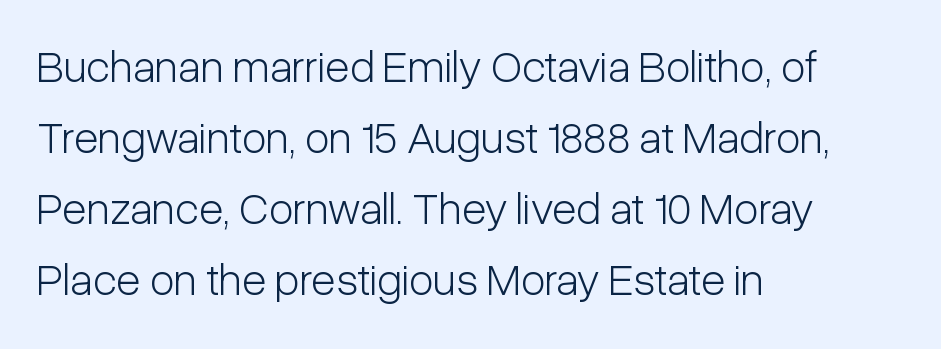
{"serif": "no", "italic": "no", "bold": "no", "weight": "light", "width": "condensed", "stroke_contrast": "low", "x_height": "medium", "monospaced": "no", "underline": "no", "align": "left", "line_spacing": "normal", "line_spacing_ratio": 1.58, "letter_spacing": "normal", "letter_spacing_em": 0.0, "glyph_px": 45}
